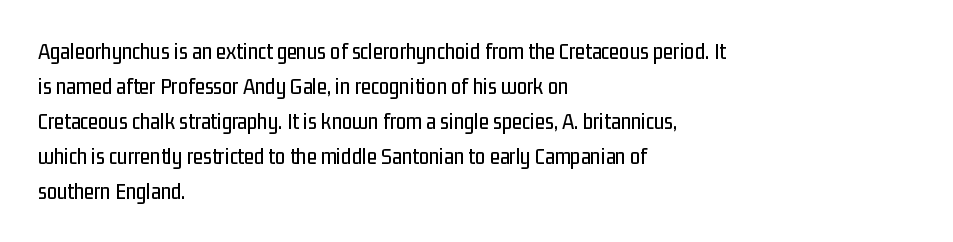
Q: Is the text italic (slanted)? A: No, it is upright.
Q: Is the text underlined? A: No.
Q: How is the paragraph aligned? A: Left-aligned.
Q: Is the spacing between letters normal or unusually wide? A: Normal.
Q: Is the spacing between lines tight, normal or loose? A: Normal.
